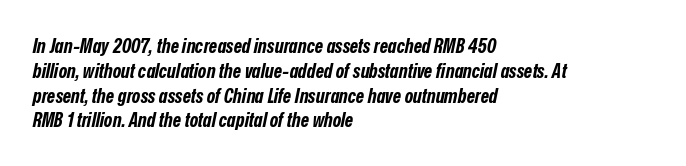
{"italic": "yes", "lean": "right", "slant_degrees": 12, "bold": "yes", "underline": "no", "align": "left", "line_spacing_ratio": 1.24, "letter_spacing": "normal", "letter_spacing_em": 0.0, "glyph_px": 20}
